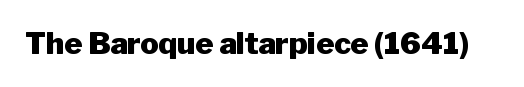
{"serif": "no", "italic": "no", "bold": "yes", "weight": "heavy", "width": "normal", "stroke_contrast": "low", "x_height": "medium", "monospaced": "no", "underline": "no", "letter_spacing": "normal", "letter_spacing_em": 0.0, "glyph_px": 30}
